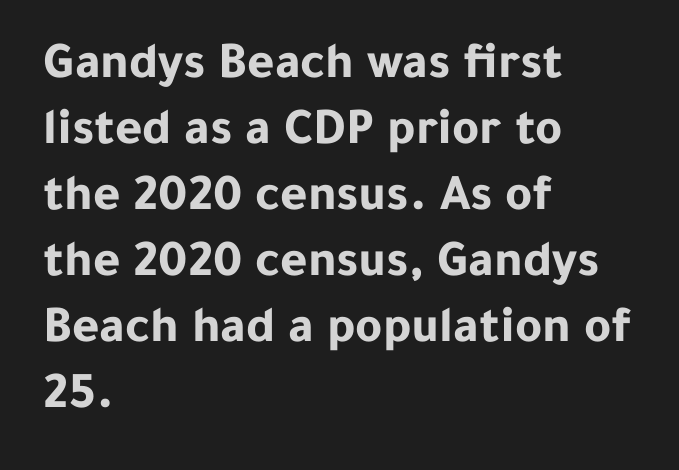
Q: Is the text bold? A: Yes.
Q: Is the text italic (slanted)? A: No, it is upright.
Q: Is the typeface a serif or a sans-serif typeface? A: Sans-serif.
Q: Is the text underlined? A: No.
Q: How is the paragraph aligned? A: Left-aligned.
Q: Is the spacing between letters normal or unusually wide? A: Normal.
Q: Is the spacing between lines tight, normal or loose? A: Normal.
Q: Width (condensed, normal, or wide)? A: Normal.
Q: Stroke contrast? A: Low.
Q: x-height? A: Medium.
Q: Monospaced? A: No.
